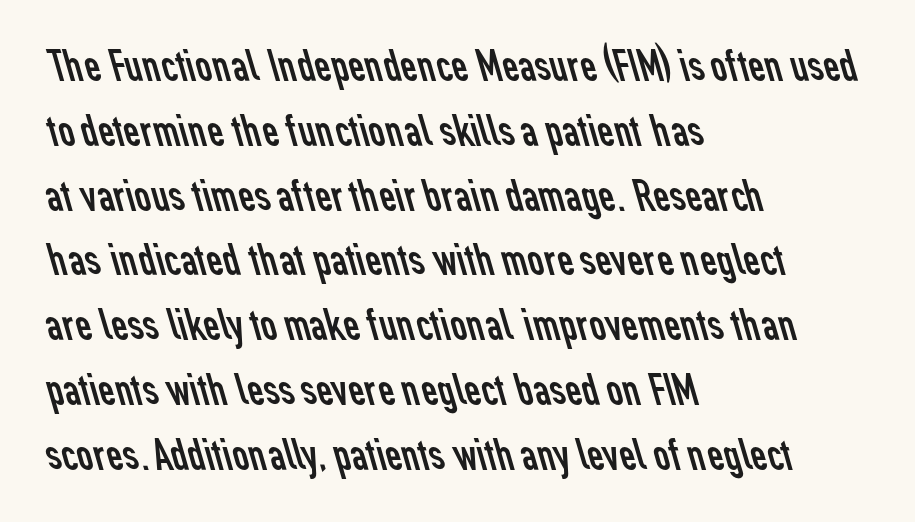
Nothing heavy about these letters — not bold at all. The paragraph has a hard left edge and a soft right edge. Nope, no serifs anywhere on these letters. The line texture is even and compact thanks to regular tracking. Clear beneath every line of the passage. These lines sit exactly where default settings would place them.
